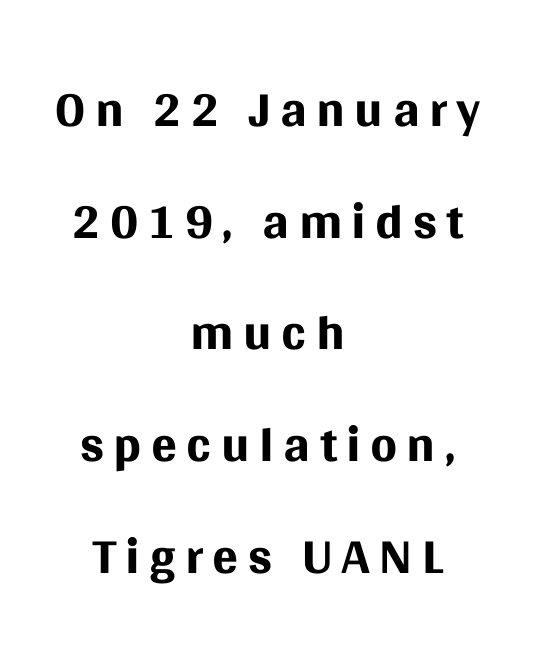
Q: Is the text bold? A: No.
Q: Is the text italic (slanted)? A: No, it is upright.
Q: Is the typeface a serif or a sans-serif typeface? A: Sans-serif.
Q: Is the text underlined? A: No.
Q: How is the paragraph aligned? A: Centered.
Q: Is the spacing between lines tight, normal or loose? A: Normal.
Q: Width (condensed, normal, or wide)? A: Normal.
Q: Stroke contrast? A: Medium.
Q: x-height? A: Large.
Q: Monospaced? A: No.
